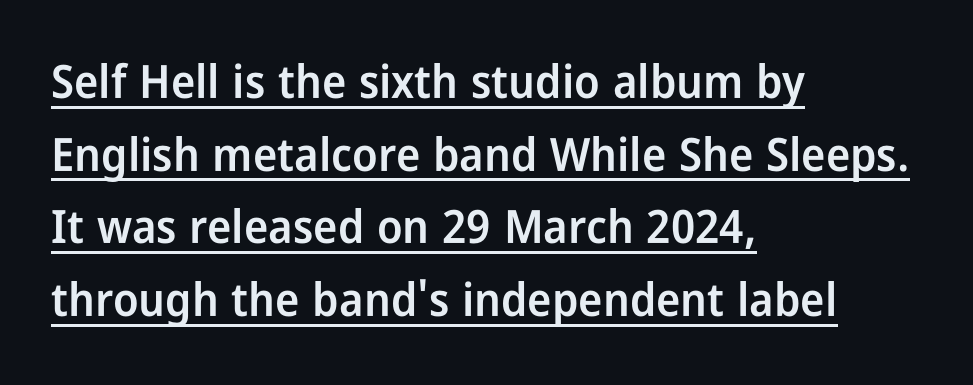
The image shows 46 px semibold, condensed sans-serif type, upright; set left-aligned, normal line spacing (1.58x), normal letter spacing, underlined; low stroke contrast and a medium x-height.
